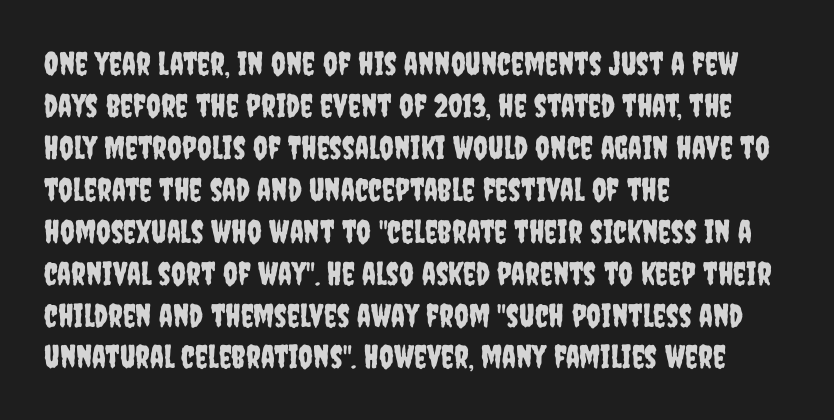
Horizontal alignment here is leftward, the default for most running prose. A sans-serif font was chosen for this passage. Note the varied advance widths — an 'i' is clearly narrower than an 'm'. The axis of the letterforms is exactly vertical. Characters follow at the spacing the type designer built in. The specimen omits any rule beneath the text block's lines.
